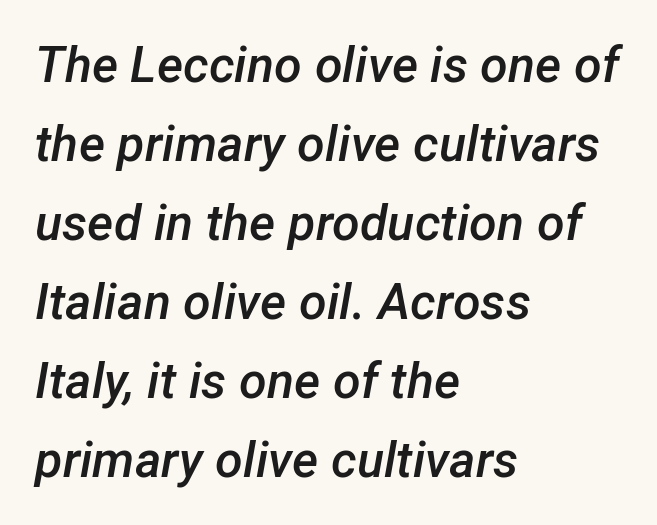
{"italic": "yes", "lean": "right", "slant_degrees": 12, "bold": "semi", "weight": "semibold", "width": "normal", "stroke_contrast": "low", "x_height": "medium", "monospaced": "no", "underline": "no", "align": "left", "line_spacing": "normal", "line_spacing_ratio": 1.58, "letter_spacing": "normal", "letter_spacing_em": 0.0, "glyph_px": 50}
